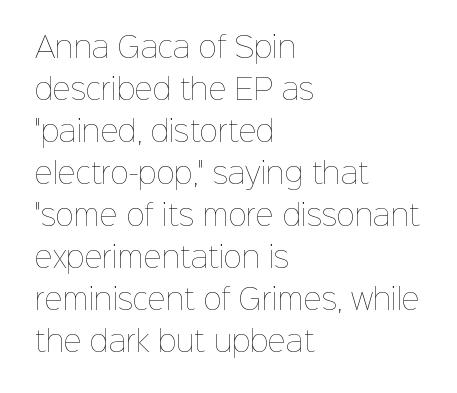
Q: Is the text bold? A: No.
Q: Is the text italic (slanted)? A: No, it is upright.
Q: Is the text underlined? A: No.
Q: How is the paragraph aligned? A: Left-aligned.
Q: Is the spacing between letters normal or unusually wide? A: Normal.
Q: Is the spacing between lines tight, normal or loose? A: Normal.
Q: Width (condensed, normal, or wide)? A: Normal.
Q: Stroke contrast? A: Low.
Q: x-height? A: Medium.
Q: Monospaced? A: No.
